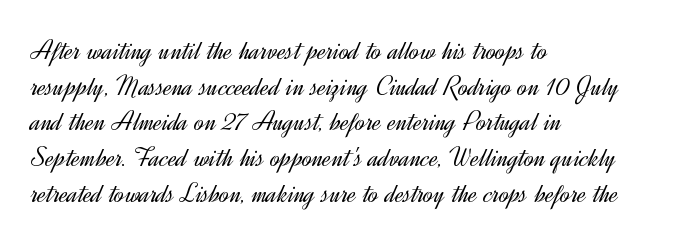
The image shows 29 px light sans-serif type; set left-aligned, line spacing 1.23x, normal letter spacing, not underlined; a small x-height.
